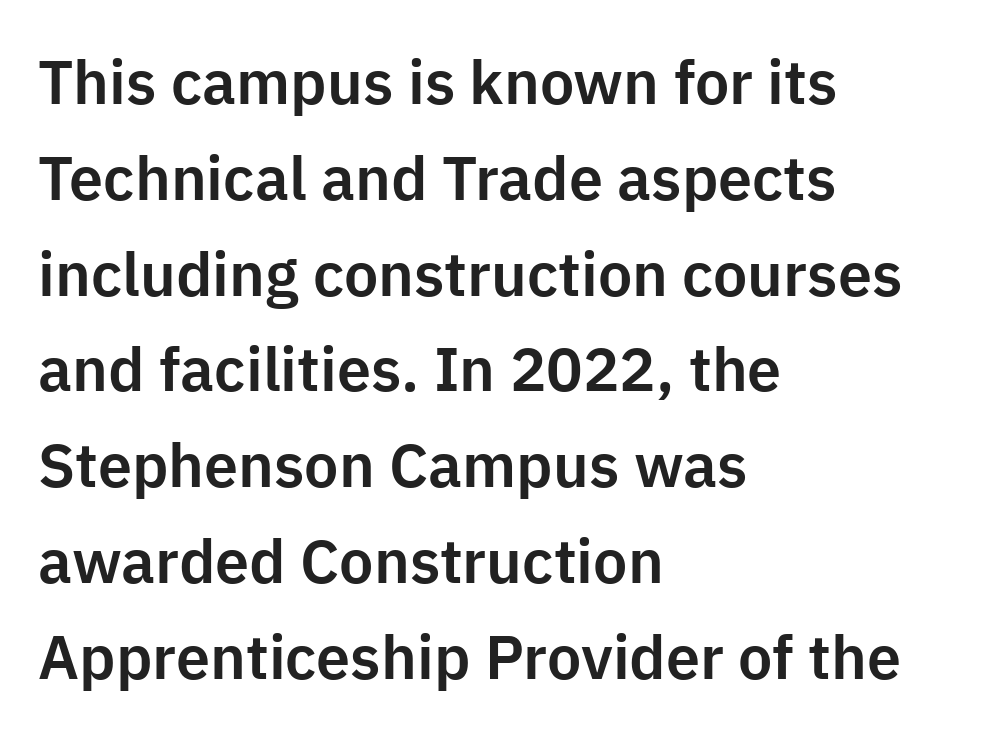
Q: Is the text italic (slanted)? A: No, it is upright.
Q: Is the typeface a serif or a sans-serif typeface? A: Sans-serif.
Q: Is the text underlined? A: No.
Q: How is the paragraph aligned? A: Left-aligned.
Q: Is the spacing between letters normal or unusually wide? A: Normal.
Q: Is the spacing between lines tight, normal or loose? A: Normal.
Q: Width (condensed, normal, or wide)? A: Normal.
Q: Stroke contrast? A: Low.
Q: x-height? A: Medium.
Q: Monospaced? A: No.
